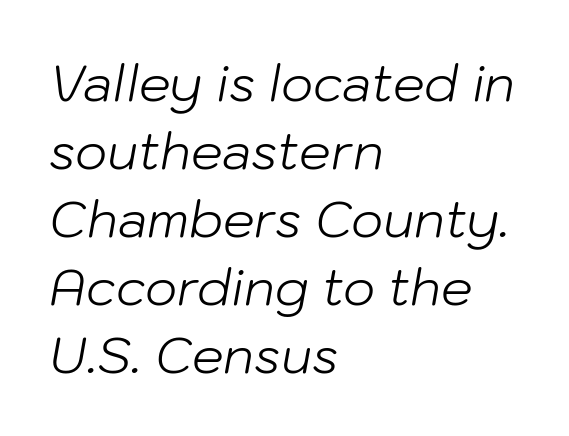
Q: Is the text bold? A: No.
Q: Is the text italic (slanted)? A: Yes, it leans right by about 10 degrees.
Q: Is the text underlined? A: No.
Q: How is the paragraph aligned? A: Left-aligned.
Q: Is the spacing between letters normal or unusually wide? A: Normal.
Q: Is the spacing between lines tight, normal or loose? A: Normal.
Q: Width (condensed, normal, or wide)? A: Normal.
Q: Stroke contrast? A: Low.
Q: x-height? A: Medium.
Q: Monospaced? A: No.
